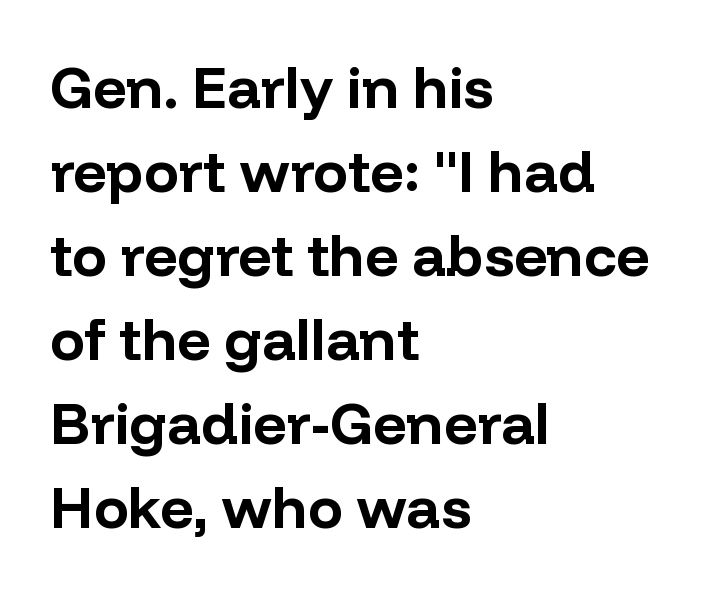
The image shows 58 px bold sans-serif type, upright; set left-aligned, normal line spacing (1.45x), normal letter spacing, not underlined; low stroke contrast and a medium x-height.
